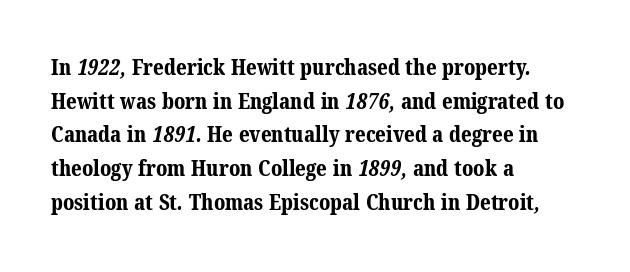
Is the type bold? Yes — the strokes are clearly thick and heavy. Horizontal alignment here is leftward, the default for most running prose. Caption: standard tracking, unaltered. Does the leading feel generous? No, just average. The glyphs are unaccompanied by any horizontal stroke below them.
